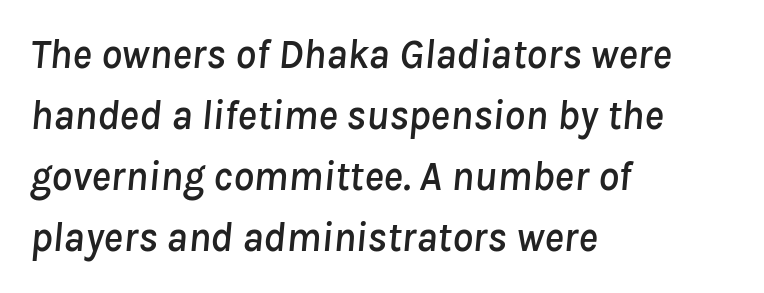
The image shows 41 px text type, italic (leaning right); set left-aligned, normal line spacing (1.49x), normal letter spacing, not underlined; low stroke contrast and a medium x-height.
